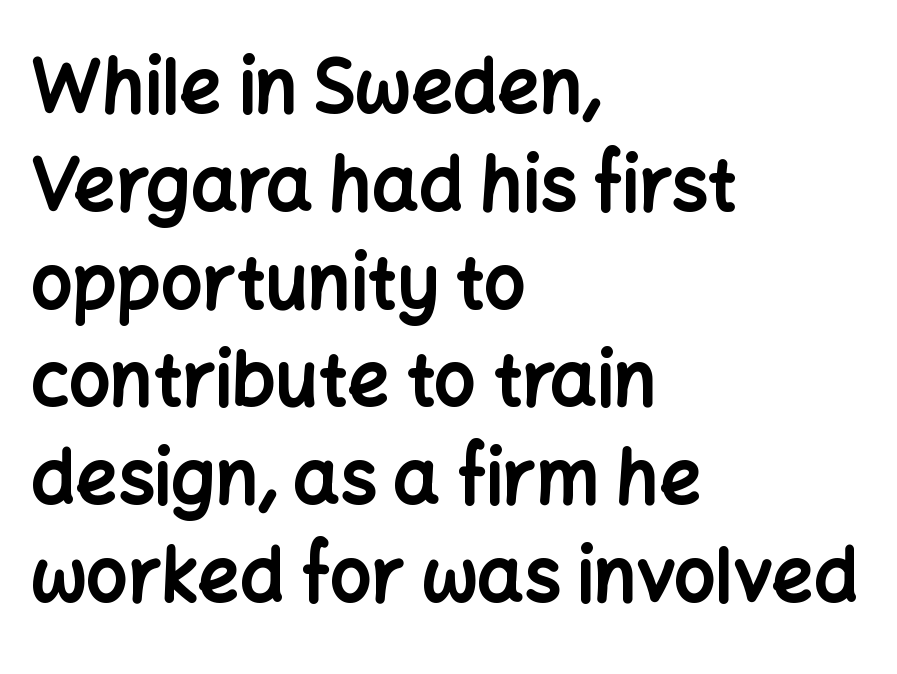
The glyphs in this specimen are sans serif. Notice how descenders clear the ascenders below comfortably — that's standard leading. The baseline area is clear. The passage shown has conventional tracking throughout. Proportional: the letters do not fall into vertical columns. Visually the block forms a straight wall on the left and a jagged coastline on the right.
